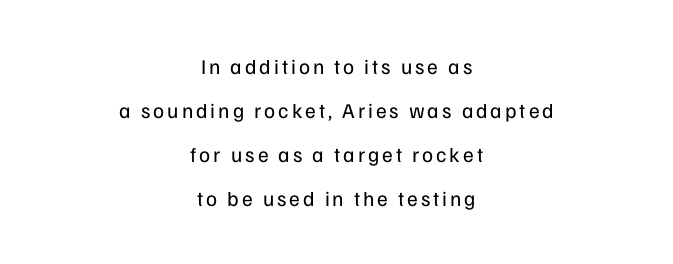
Q: Is the text bold? A: No.
Q: Is the text italic (slanted)? A: No, it is upright.
Q: Is the text underlined? A: No.
Q: How is the paragraph aligned? A: Centered.
Q: Is the spacing between lines tight, normal or loose? A: Loose.
